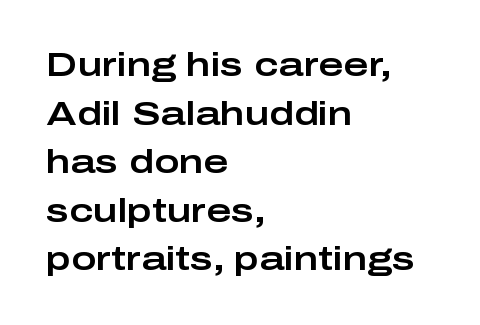
The image shows 34 px wide sans-serif type, upright; set left-aligned, normal line spacing (1.43x), normal letter spacing, not underlined; low stroke contrast and a medium x-height.
